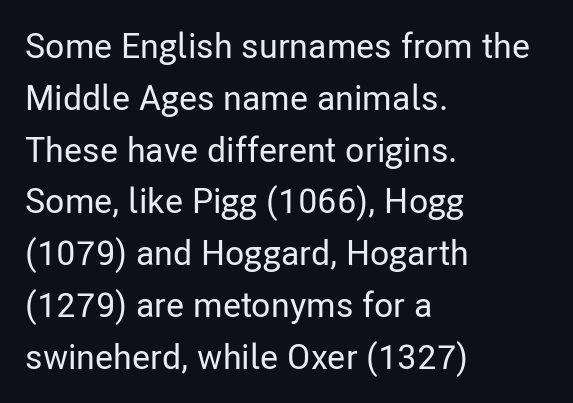
Where is the straight margin? On the left. Note the varied advance widths — an 'i' is clearly narrower than an 'm'. This block has exactly the height ordinary leading produces. A sans-serif font was chosen for this passage. Here the glyphs are tracked normally, forming tight word shapes.
